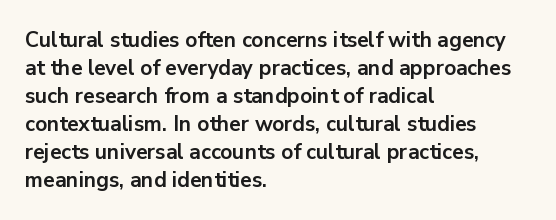
Q: Is the text bold? A: Yes.
Q: Is the text italic (slanted)? A: No, it is upright.
Q: Is the text underlined? A: No.
Q: How is the paragraph aligned? A: Left-aligned.
Q: Is the spacing between letters normal or unusually wide? A: Normal.
Q: Is the spacing between lines tight, normal or loose? A: Normal.
